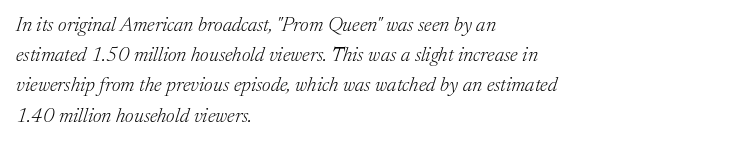
Q: Is the text bold? A: No.
Q: Is the text italic (slanted)? A: Yes, it leans right by about 17 degrees.
Q: Is the text underlined? A: No.
Q: How is the paragraph aligned? A: Left-aligned.
Q: Is the spacing between letters normal or unusually wide? A: Normal.
Q: Is the spacing between lines tight, normal or loose? A: Normal.
